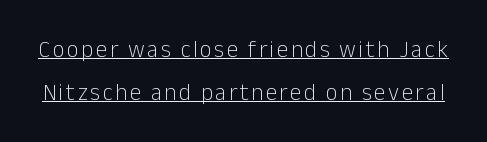
{"italic": "no", "bold": "no", "underline": "yes", "line_spacing_ratio": 1.88, "glyph_px": 23}
